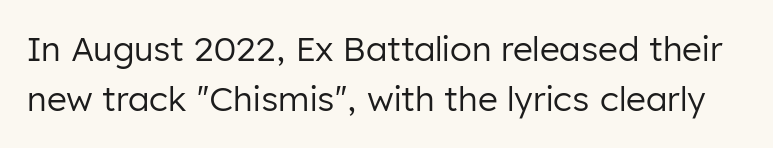
The image shows 34 px regular-weight sans-serif type, upright; set normal line spacing (1.48x), normal letter spacing, not underlined; low stroke contrast and a medium x-height.
